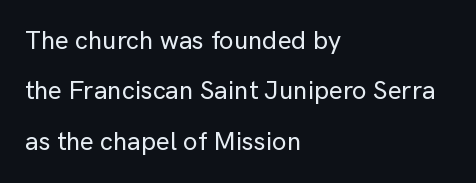
The glyphs are unaccompanied by any horizontal stroke below them. Every row of glyphs begins at an identical x-position on the left. Do the letters lean? They stand straight. The space between consecutive lines is lavish.
